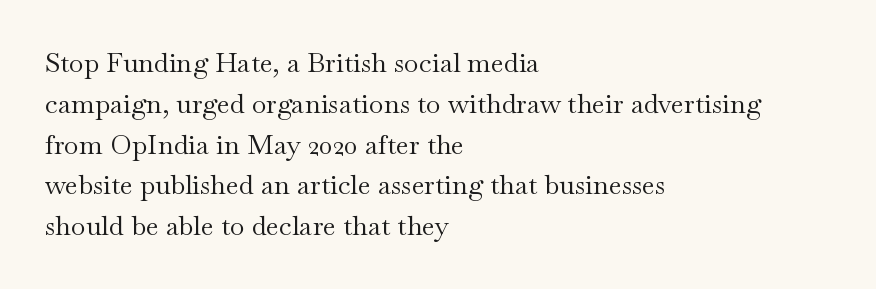
The image shows 27 px text type, upright; set left-aligned, normal line spacing (1.51x), normal letter spacing, not underlined.
